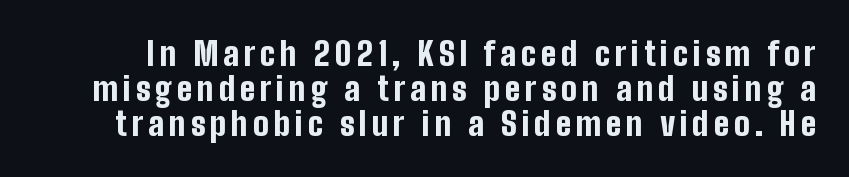
The image shows 33 px bold, condensed sans-serif type, upright; set tight line spacing (1.06x), not underlined; low stroke contrast and a medium x-height.
